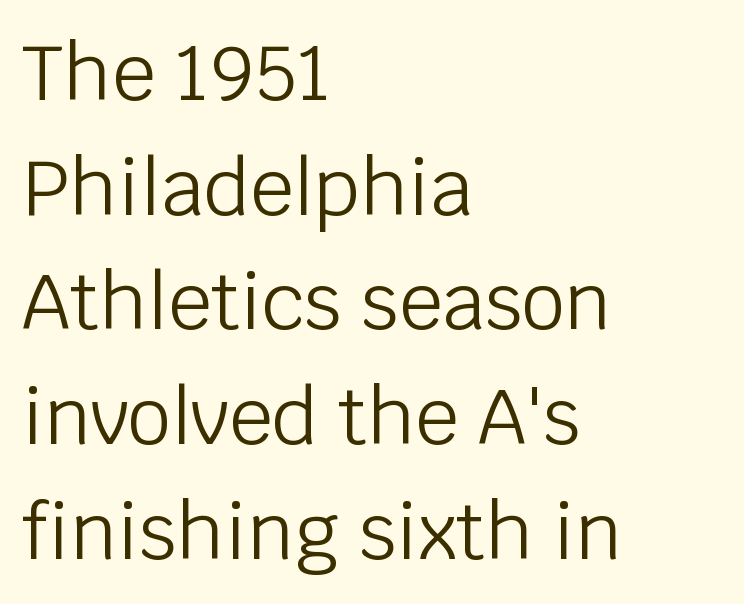
Baseline-to-baseline distance is the conventional proportion of letter height. The letterforms sit at book weight or below. Honestly, the letter spacing is just normal — you wouldn't notice it. Nope, not italic — everything's standing straight.
